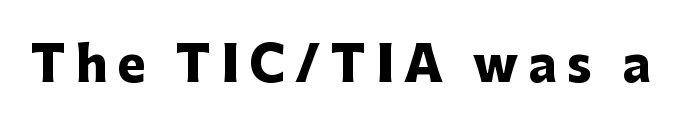
Look at the bottom of the vertical strokes: they stop flat, with no serifs. Glyph-to-glyph distance is far greater than everyday printed text. Weight: bold. This rendering features lettering with no underline. The letters stand straight up with perfectly vertical stems.
